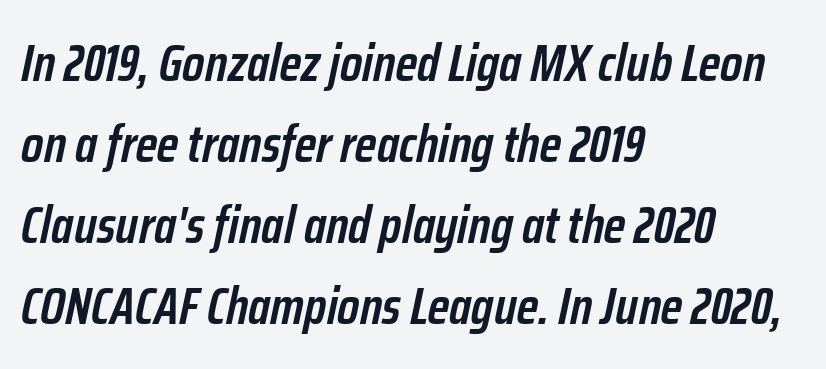
Q: Is the text bold? A: Semi-bold.
Q: Is the text italic (slanted)? A: Yes, it leans right by about 12 degrees.
Q: Is the text underlined? A: No.
Q: How is the paragraph aligned? A: Left-aligned.
Q: Is the spacing between letters normal or unusually wide? A: Normal.
Q: Is the spacing between lines tight, normal or loose? A: Normal.
Q: Width (condensed, normal, or wide)? A: Condensed.
Q: Stroke contrast? A: Low.
Q: x-height? A: Medium.
Q: Monospaced? A: No.
